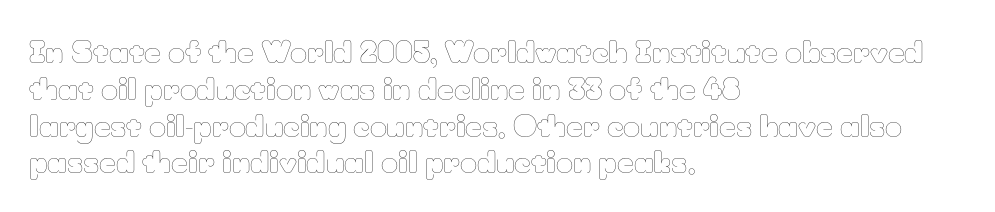
{"italic": "no", "bold": "no", "weight": "thin", "width": "normal", "stroke_contrast": "low", "x_height": "small", "monospaced": "no", "underline": "no", "align": "left", "line_spacing": "normal", "line_spacing_ratio": 1.27, "letter_spacing": "normal", "letter_spacing_em": 0.0, "glyph_px": 29}
